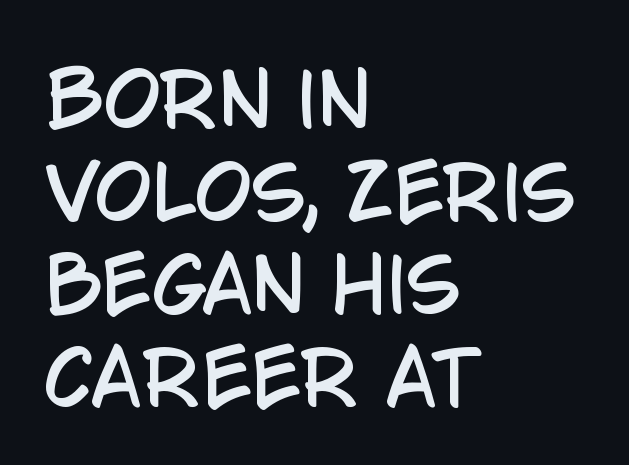
{"serif": "no", "italic": "no", "width": "condensed", "stroke_contrast": "low", "x_height": "large", "monospaced": "no", "underline": "no", "align": "left", "line_spacing": "normal", "line_spacing_ratio": 1.27, "letter_spacing": "normal", "letter_spacing_em": 0.0, "glyph_px": 73}
